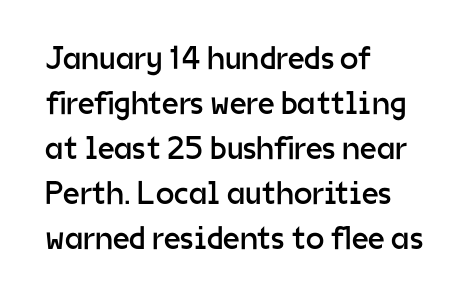
The image shows 33 px regular-weight sans-serif type, upright; set left-aligned, normal line spacing (1.36x), normal letter spacing, not underlined; low stroke contrast and a medium x-height.
